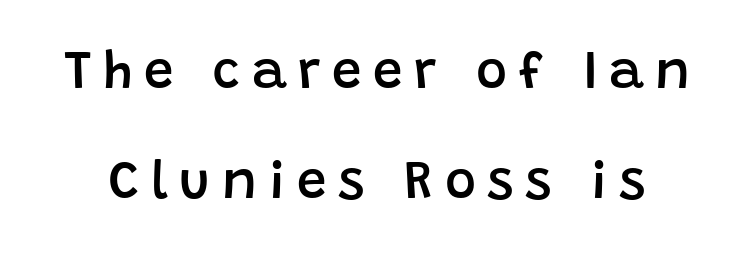
{"serif": "no", "italic": "no", "bold": "semi", "weight": "semibold", "width": "normal", "stroke_contrast": "low", "x_height": "large", "monospaced": "no", "underline": "no", "line_spacing": "loose", "line_spacing_ratio": 2.08, "letter_spacing": "wide", "letter_spacing_em": 0.22, "glyph_px": 53}
